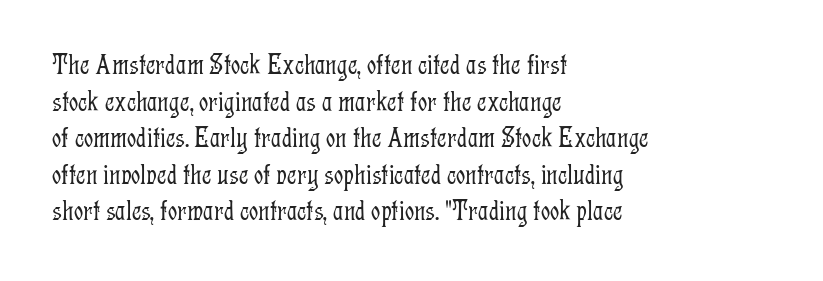
The image shows 29 px light, condensed serif type, upright; set left-aligned, normal line spacing (1.26x), normal letter spacing, not underlined; low stroke contrast and a medium x-height.
